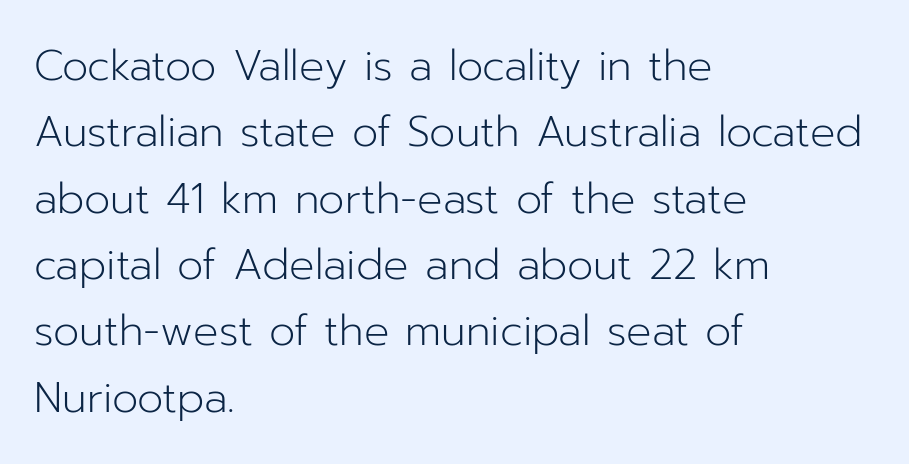
{"serif": "no", "italic": "no", "bold": "no", "weight": "light", "width": "normal", "stroke_contrast": "low", "x_height": "medium", "monospaced": "no", "underline": "no", "align": "left", "line_spacing": "normal", "line_spacing_ratio": 1.58, "letter_spacing": "normal", "letter_spacing_em": 0.0, "glyph_px": 42}
